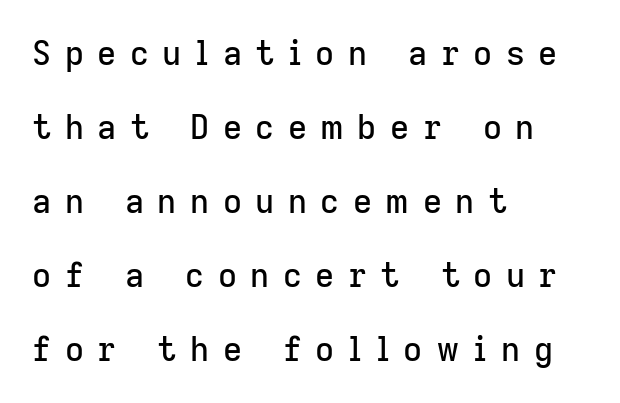
The image shows 33 px sans-serif type, upright; set left-aligned, loose line spacing (2.24x), unusually wide letter spacing (+0.41 em), not underlined; low stroke contrast and a medium x-height.
